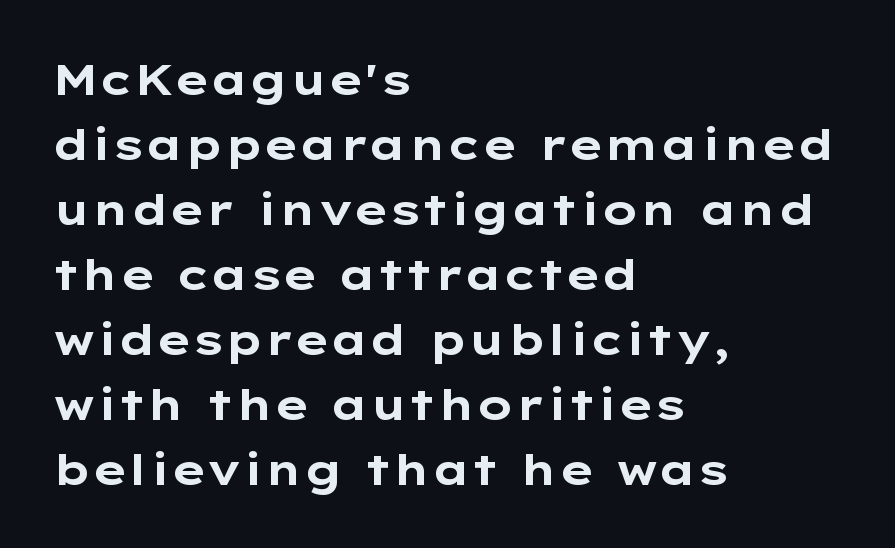
The image shows 43 px bold, wide sans-serif type, upright; set left-aligned, normal line spacing (1.51x), normal letter spacing, not underlined; low stroke contrast and a medium x-height.
